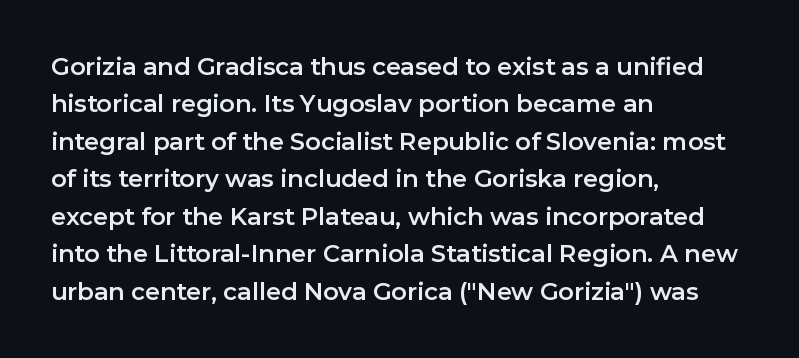
Quick note: interline space is typical. Ordinary non-slanted type is in use. The glyphs are unaccompanied by any horizontal stroke below them. The setting favours the left margin, as ordinary paragraphs usually do.
